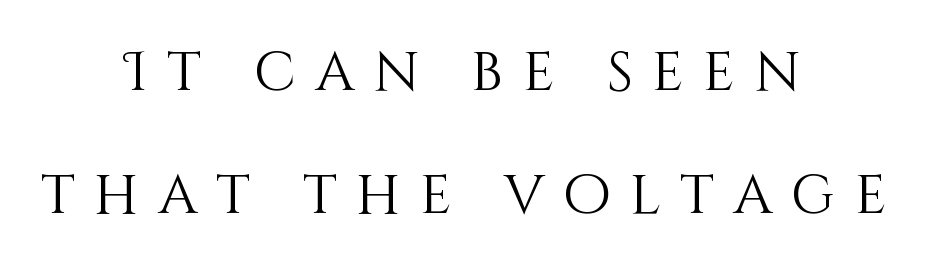
Students, note that the glyphs here are deliberately spaced far apart. Words float on clear page, feet unadorned. The letterforms sit at book weight or below. These lines are rendered in a variable-pitch font. The letters stand upright; this is a roman face.
